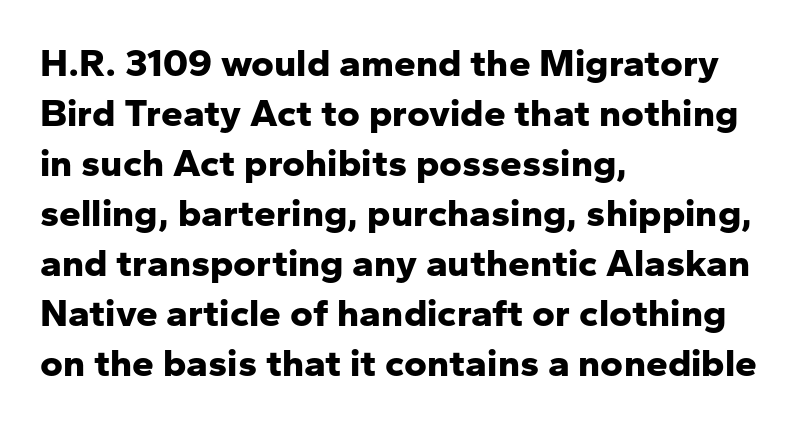
Typesetter's note: full bold, strokes at maximum text heaviness. Characters follow at the spacing the type designer built in. No feet cap the strokes, marking this as sans-serif type. Is this a fixed-width face? No — the glyphs have proportional, varying widths. The axis of the letterforms is exactly vertical.
